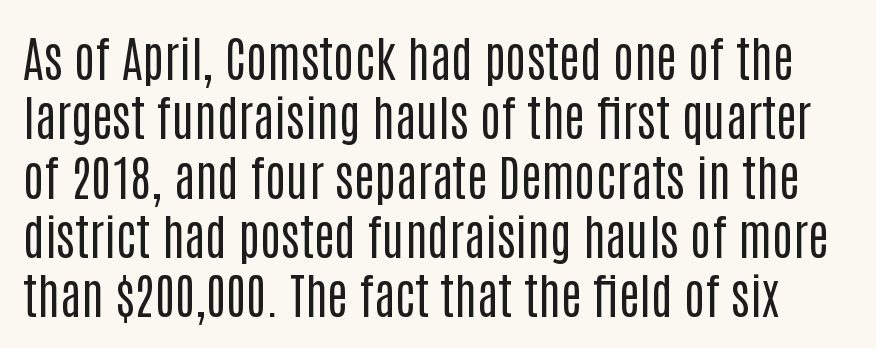
The image shows 49 px regular-weight, condensed sans-serif type, upright; set line spacing 1.21x, normal letter spacing, not underlined; low stroke contrast and a large x-height.
